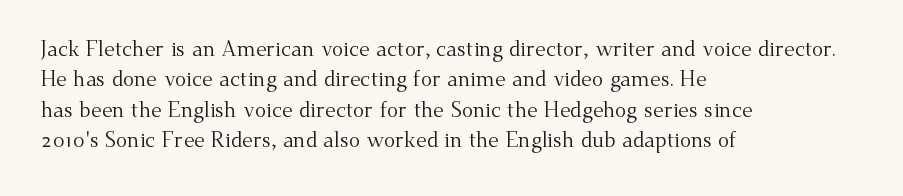
Letter spacing: default. Ink coverage per letter is moderate at most. The rag falls on the right side of this text block. Descenders are the only things crossing below the line. This block has exactly the height ordinary leading produces. This is the regular roman posture of the typeface.
